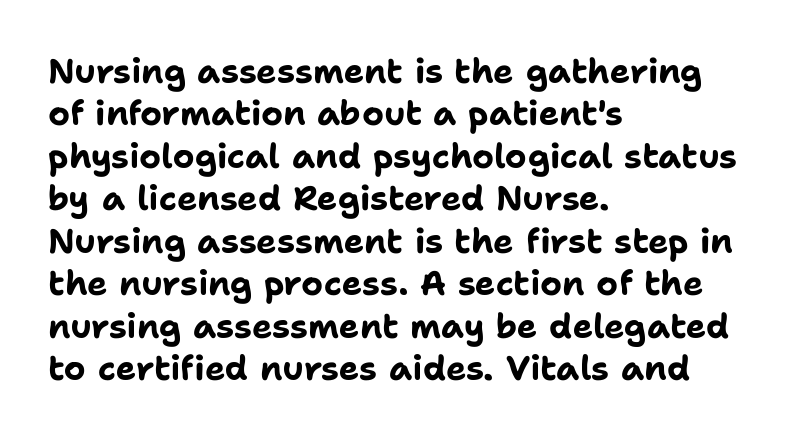
The image shows 34 px bold sans-serif type, upright; set left-aligned, normal line spacing (1.25x), normal letter spacing, not underlined; low stroke contrast and a medium x-height.
